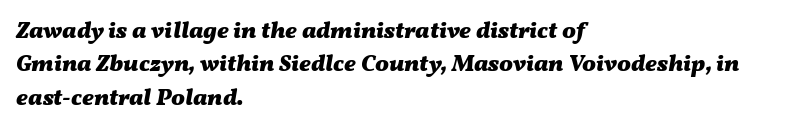
{"italic": "yes", "lean": "right", "slant_degrees": 11, "bold": "yes", "underline": "no", "align": "left", "line_spacing": "normal", "line_spacing_ratio": 1.45, "letter_spacing": "normal", "letter_spacing_em": 0.0, "glyph_px": 23}
